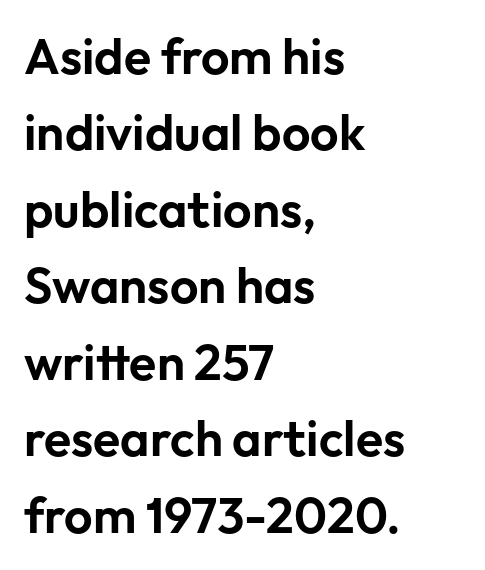
The image shows 50 px sans-serif type, upright; set left-aligned, normal line spacing (1.53x), normal letter spacing, not underlined; low stroke contrast and a medium x-height.
